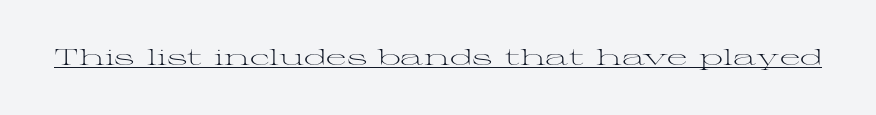
Does a line run under the words? Yes, clearly. Each word holds together tightly as a unit, with standard inter-letter gaps. When letters stand straight like this, we call the style roman or upright. Compared with a typical body face, this is equally light or lighter still.
